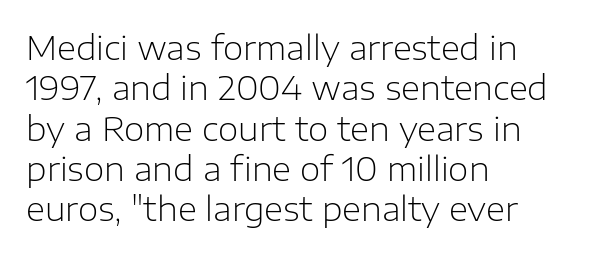
Q: Is the text bold? A: No.
Q: Is the text italic (slanted)? A: No, it is upright.
Q: Is the typeface a serif or a sans-serif typeface? A: Sans-serif.
Q: Is the text underlined? A: No.
Q: How is the paragraph aligned? A: Left-aligned.
Q: Is the spacing between letters normal or unusually wide? A: Normal.
Q: Width (condensed, normal, or wide)? A: Normal.
Q: Stroke contrast? A: Low.
Q: x-height? A: Medium.
Q: Monospaced? A: No.
